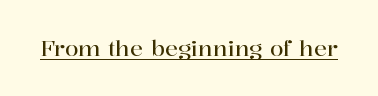
Compared with typical body copy, the letter spacing here is the same. Honestly, the underline is the first thing you notice here. No italicization has been applied; the sample stays upright.
